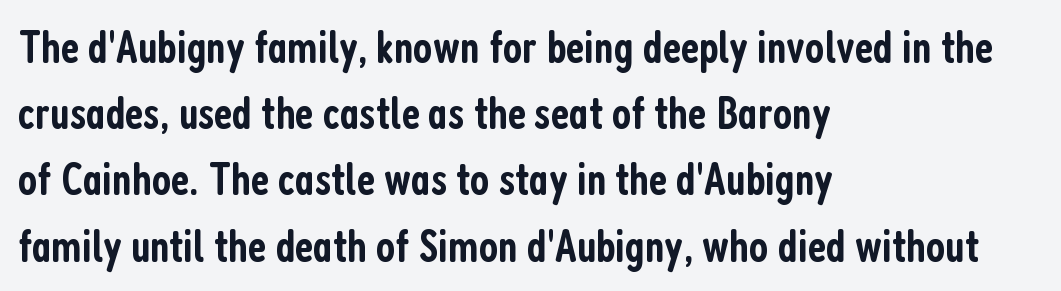
The image shows 46 px semibold, condensed sans-serif type, upright; set left-aligned, normal line spacing (1.44x), normal letter spacing, not underlined; low stroke contrast and a medium x-height.
